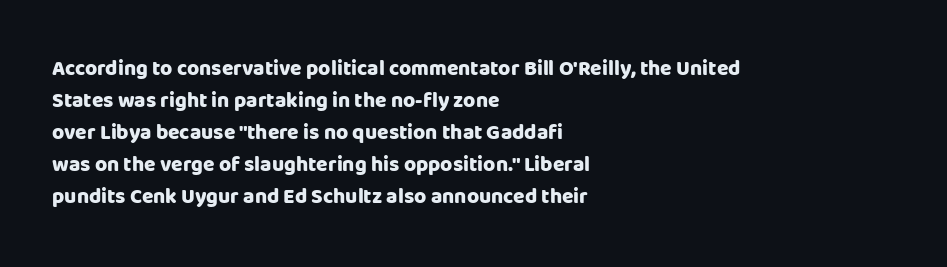
The type sits square on the baseline with zero lean. Summary of weight: heavy, a full bold. Interline gaps are of average width in this sample. The type is set solid horizontally, with unmodified tracking. Underline: absent.
